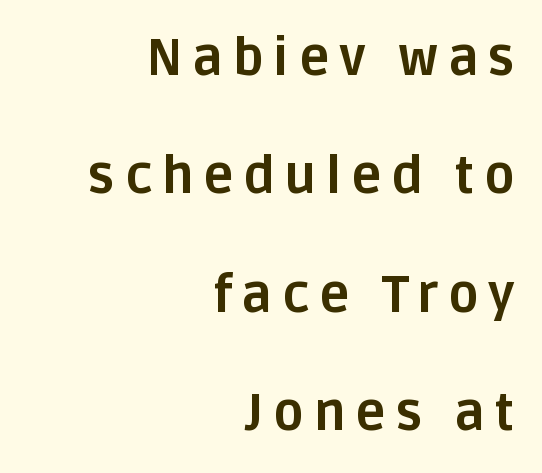
The image shows 51 px bold sans-serif type, upright; set right-aligned, loose line spacing (2.32x), not underlined; low stroke contrast and a large x-height.
